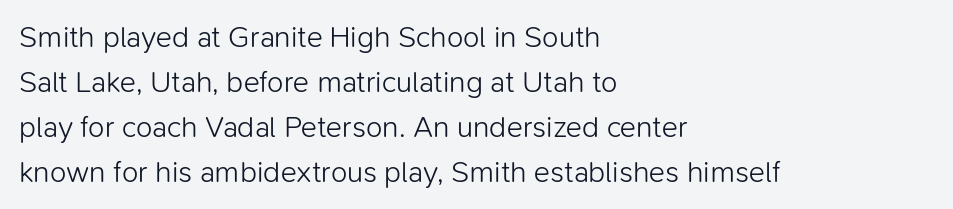
The weight would be labelled regular, book, light, or lighter still. Font category for this specimen: sans-serif. These lines are rendered in a variable-pitch font. Is the letter spacing exaggerated? No — it looks like the ordinary default.
